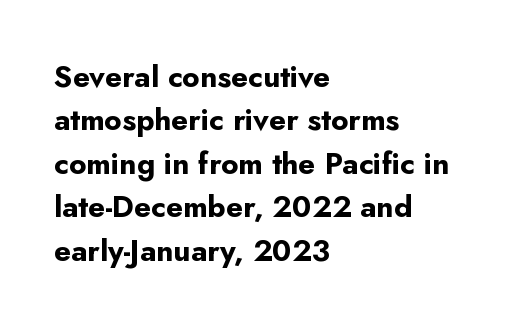
Q: Is the text bold? A: Yes.
Q: Is the text italic (slanted)? A: No, it is upright.
Q: Is the typeface a serif or a sans-serif typeface? A: Sans-serif.
Q: Is the text underlined? A: No.
Q: How is the paragraph aligned? A: Left-aligned.
Q: Is the spacing between letters normal or unusually wide? A: Normal.
Q: Is the spacing between lines tight, normal or loose? A: Normal.
Q: Width (condensed, normal, or wide)? A: Normal.
Q: Stroke contrast? A: Low.
Q: x-height? A: Small.
Q: Monospaced? A: No.
